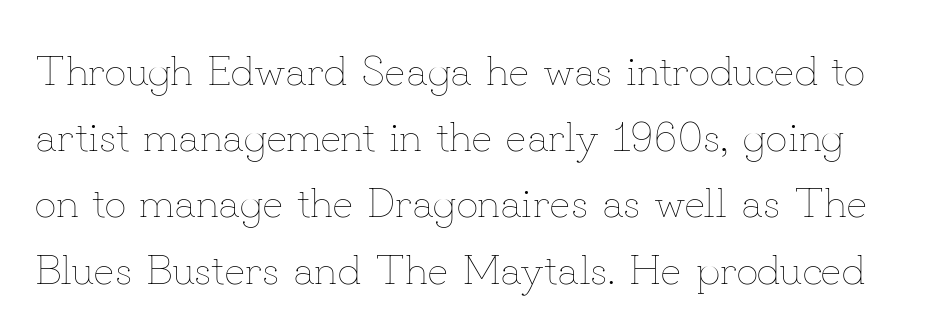
Short note: letters normally spaced. Descender tails drop into unmarked territory. The font is comparable to plain body text, perhaps lighter. Regular leading. A typesetter would call this proportional, since set widths differ per character. Quick note: not italic, upright.
